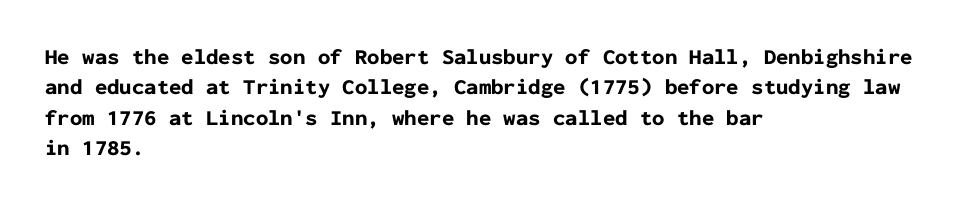
The paragraph shown leans on its left margin. The glyphs have the mass of a bold cut. How are the letters spaced? Ordinarily, with no added tracking. This sample uses an upright cut, with every glyph sitting square on the baseline.
